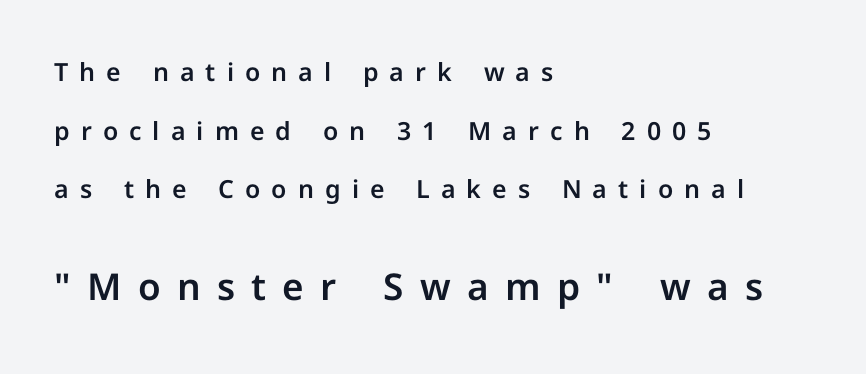
Q: Is the text italic (slanted)? A: No, it is upright.
Q: Is the typeface a serif or a sans-serif typeface? A: Sans-serif.
Q: Is the text underlined? A: No.
Q: How is the paragraph aligned? A: Left-aligned.
Q: Is the spacing between letters normal or unusually wide? A: Unusually wide.
Q: Is the spacing between lines tight, normal or loose? A: Loose.
Q: Which block of text is set in a larger size, the first (top) or the second (bottom)? A: The second (bottom) one.
Q: Width (condensed, normal, or wide)? A: Normal.
Q: Stroke contrast? A: Low.
Q: x-height? A: Medium.
Q: Monospaced? A: No.
